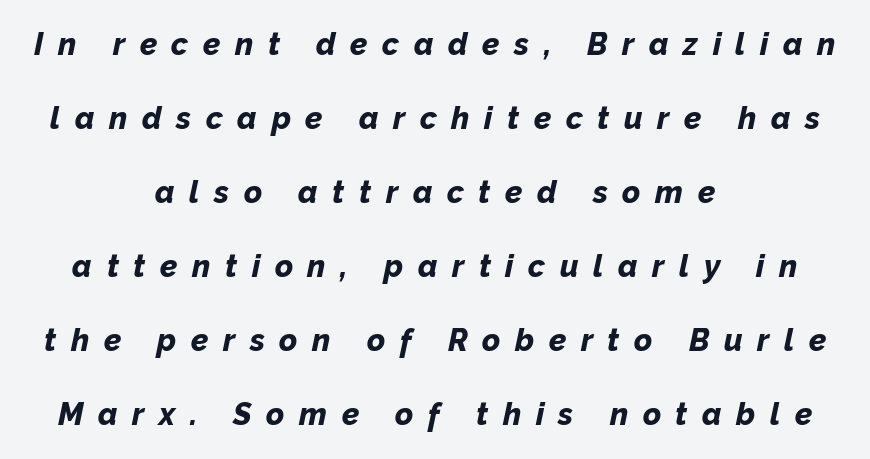
Q: Is the text bold? A: Yes.
Q: Is the text italic (slanted)? A: Yes, it leans right by about 12 degrees.
Q: Is the text underlined? A: No.
Q: How is the paragraph aligned? A: Centered.
Q: Is the spacing between letters normal or unusually wide? A: Unusually wide.
Q: Is the spacing between lines tight, normal or loose? A: Loose.
Q: Width (condensed, normal, or wide)? A: Normal.
Q: Stroke contrast? A: Low.
Q: x-height? A: Medium.
Q: Monospaced? A: No.
